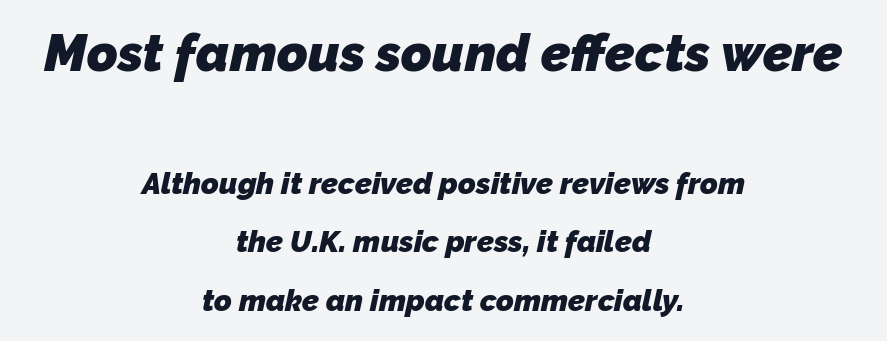
Q: Is the text bold? A: Yes.
Q: Is the typeface a serif or a sans-serif typeface? A: Sans-serif.
Q: Is the text underlined? A: No.
Q: How is the paragraph aligned? A: Centered.
Q: Is the spacing between letters normal or unusually wide? A: Normal.
Q: Is the spacing between lines tight, normal or loose? A: Loose.
Q: Which block of text is set in a larger size, the first (top) or the second (bottom)? A: The first (top) one.
Q: Width (condensed, normal, or wide)? A: Normal.
Q: Stroke contrast? A: Low.
Q: x-height? A: Medium.
Q: Monospaced? A: No.
